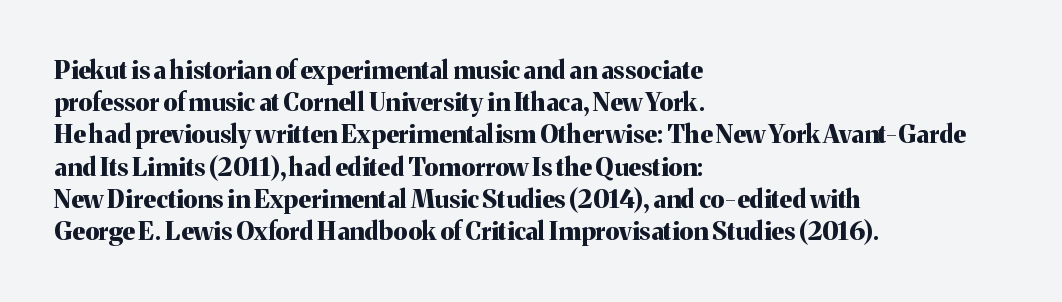
The image shows 25 px bold type, upright; set left-aligned, normal line spacing (1.29x), normal letter spacing, not underlined.
